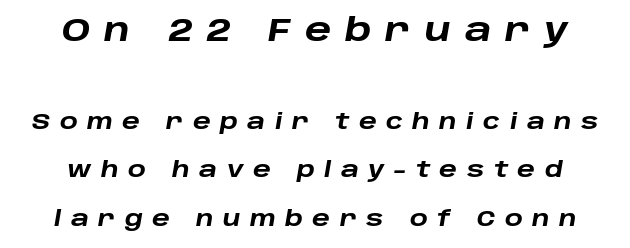
Q: Is the text bold? A: Yes.
Q: Is the text italic (slanted)? A: Yes, it leans right by about 10 degrees.
Q: Is the text underlined? A: No.
Q: How is the paragraph aligned? A: Centered.
Q: Is the spacing between letters normal or unusually wide? A: Unusually wide.
Q: Is the spacing between lines tight, normal or loose? A: Loose.
Q: Which block of text is set in a larger size, the first (top) or the second (bottom)? A: The first (top) one.
Q: Width (condensed, normal, or wide)? A: Wide.
Q: Stroke contrast? A: Low.
Q: x-height? A: Large.
Q: Monospaced? A: No.
